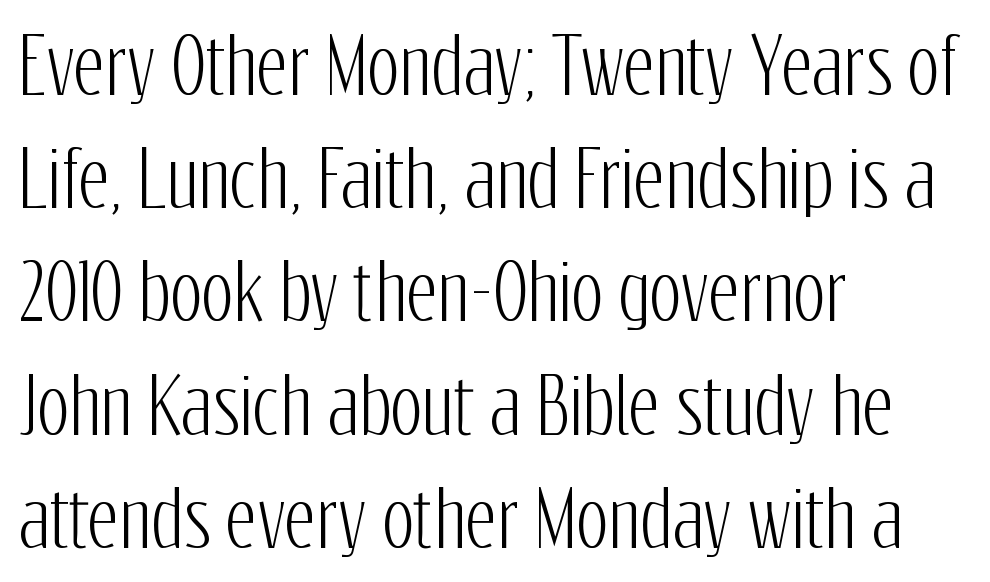
{"serif": "no", "italic": "no", "width": "condensed", "stroke_contrast": "low", "x_height": "medium", "monospaced": "no", "underline": "no", "align": "left", "line_spacing": "normal", "line_spacing_ratio": 1.49, "letter_spacing": "normal", "letter_spacing_em": 0.0, "glyph_px": 76}
